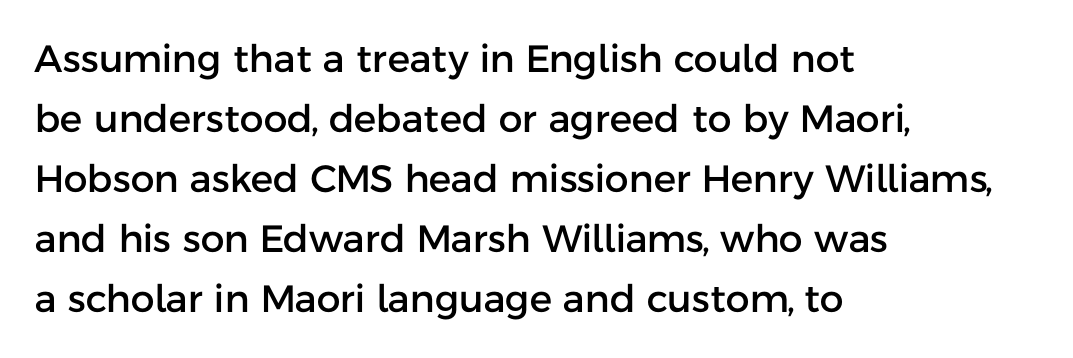
Q: Is the text italic (slanted)? A: No, it is upright.
Q: Is the typeface a serif or a sans-serif typeface? A: Sans-serif.
Q: Is the text underlined? A: No.
Q: How is the paragraph aligned? A: Left-aligned.
Q: Is the spacing between letters normal or unusually wide? A: Normal.
Q: Is the spacing between lines tight, normal or loose? A: Normal.
Q: Width (condensed, normal, or wide)? A: Normal.
Q: Stroke contrast? A: Low.
Q: x-height? A: Medium.
Q: Monospaced? A: No.
